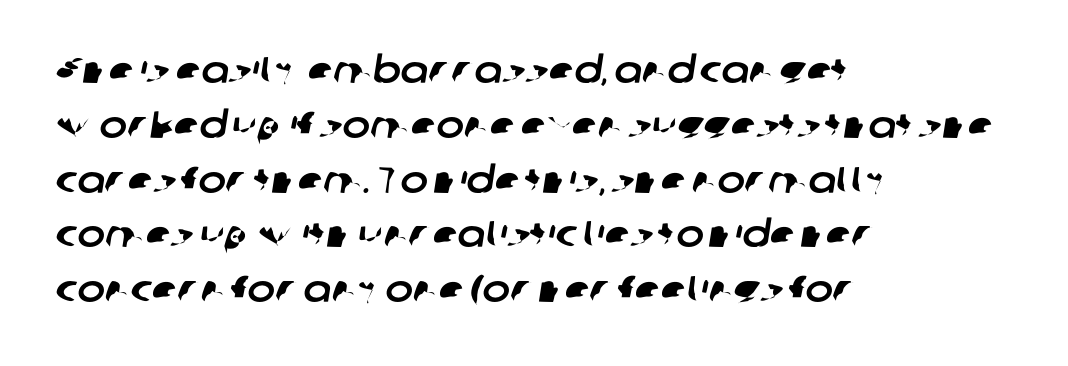
Leftover space on each line is placed entirely after the last word. What kind of face is this? One without serifs — a sans. The horizontal fit of the characters is conventional and even. The glyphs are unaccompanied by any horizontal stroke below them. Note the varied advance widths — an 'i' is clearly narrower than an 'm'.
